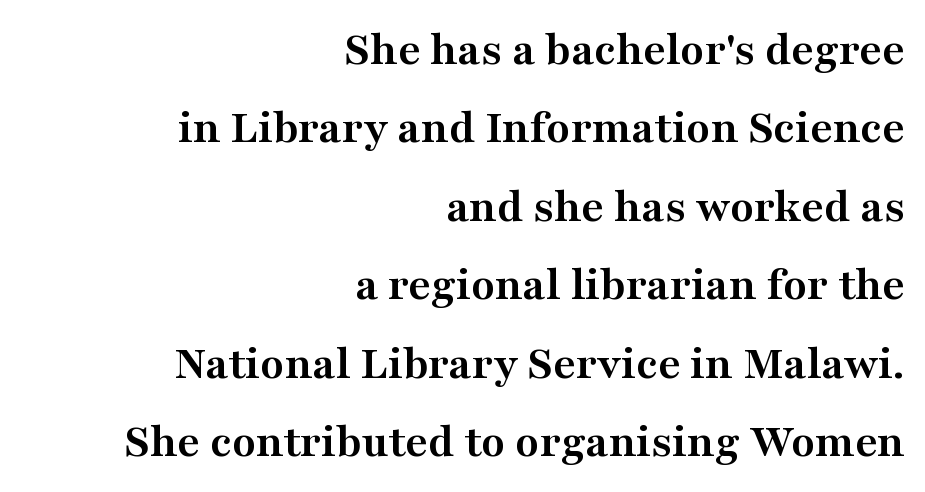
The image shows 49 px semibold, wide serif type, upright; set right-aligned, normal line spacing (1.6x), normal letter spacing, not underlined; medium stroke contrast and a medium x-height.
